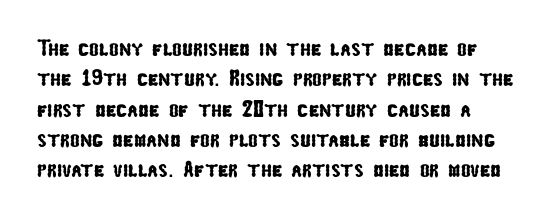
The image shows 23 px text type; set left-aligned, normal line spacing (1.32x), normal letter spacing, not underlined.
